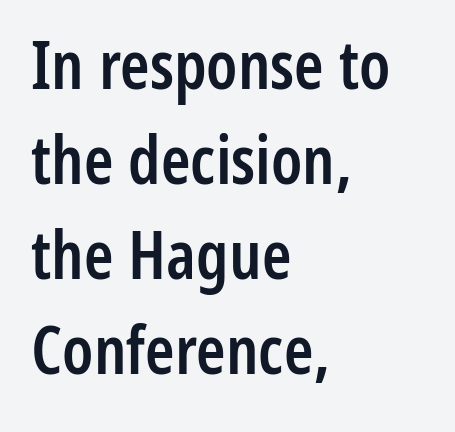
The image shows 67 px semibold, condensed sans-serif type, upright; set left-aligned, normal line spacing (1.42x), normal letter spacing, not underlined; low stroke contrast and a medium x-height.
